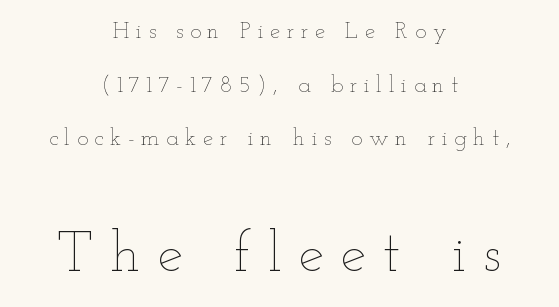
Q: Is the text bold? A: No.
Q: Is the text italic (slanted)? A: No, it is upright.
Q: Is the text underlined? A: No.
Q: How is the paragraph aligned? A: Centered.
Q: Is the spacing between letters normal or unusually wide? A: Unusually wide.
Q: Is the spacing between lines tight, normal or loose? A: Loose.
Q: Which block of text is set in a larger size, the first (top) or the second (bottom)? A: The second (bottom) one.
Q: Width (condensed, normal, or wide)? A: Wide.
Q: Stroke contrast? A: Low.
Q: x-height? A: Small.
Q: Monospaced? A: No.
